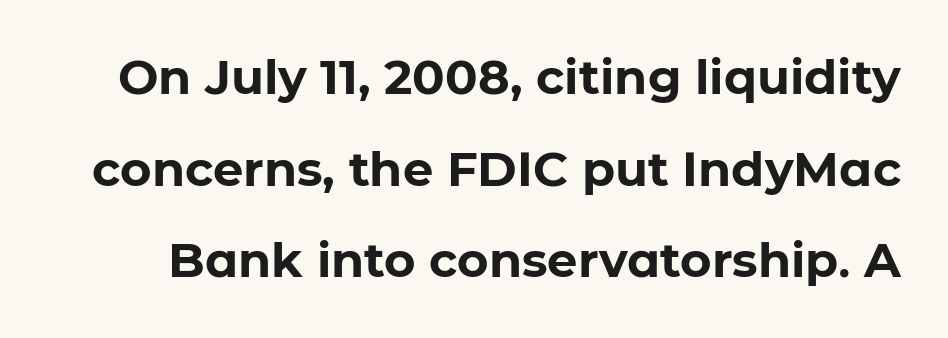
The image shows 48 px bold sans-serif type, upright; set loose line spacing (1.91x), normal letter spacing, not underlined; low stroke contrast and a medium x-height.
